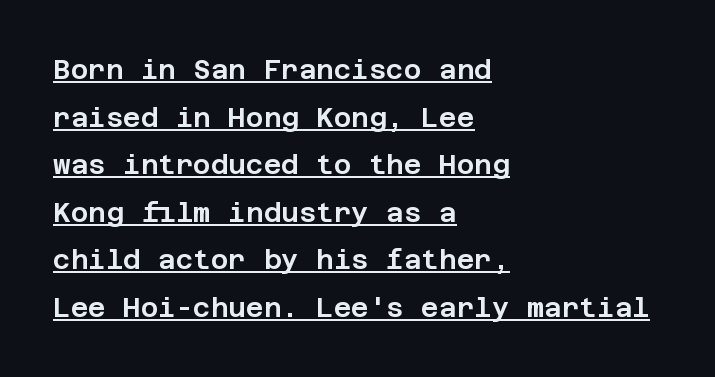
A continuous stroke trails under the words, as in a hyperlink. The typesetter chose a ragged-right arrangement here. This sample uses an upright cut, with every glyph sitting square on the baseline. Letter spacing: default.
